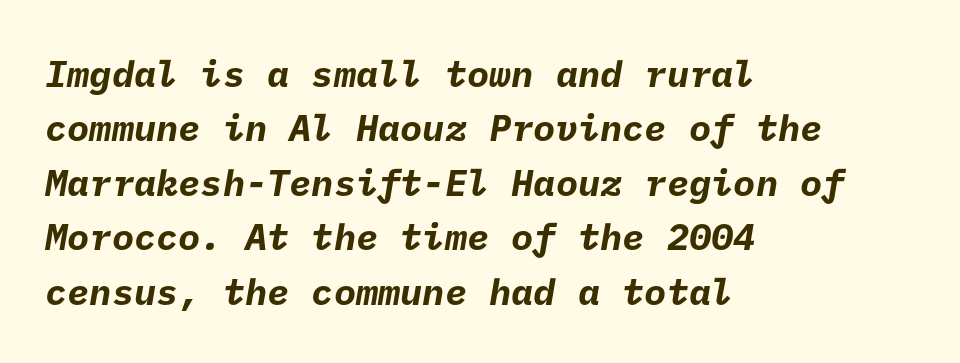
{"serif": "no", "bold": "yes", "weight": "bold", "width": "normal", "stroke_contrast": "low", "x_height": "medium", "underline": "no", "align": "left", "line_spacing": "normal", "line_spacing_ratio": 1.47, "letter_spacing": "normal", "letter_spacing_em": 0.0, "glyph_px": 37}
